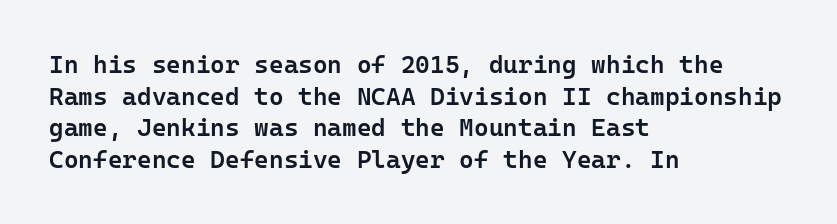
A semibold gives these letters moderate extra thickness, short of bold. The vertical gap from one line to the next is medium. The axis of the letterforms is exactly vertical. A typesetter would call this zero additional tracking. Plain, unruled lines of type. Leftover space on each line is placed entirely after the last word.
